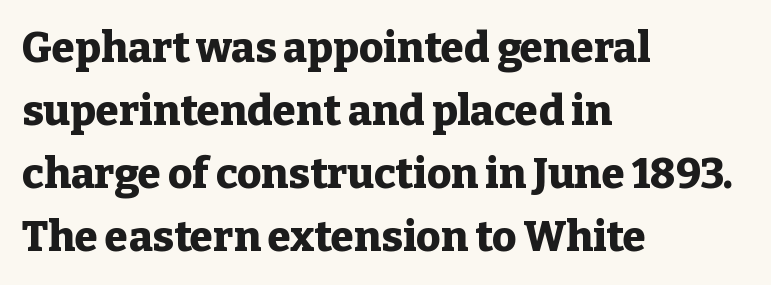
Q: Is the text bold? A: Yes.
Q: Is the text italic (slanted)? A: No, it is upright.
Q: Is the typeface a serif or a sans-serif typeface? A: Serif.
Q: Is the text underlined? A: No.
Q: How is the paragraph aligned? A: Left-aligned.
Q: Is the spacing between letters normal or unusually wide? A: Normal.
Q: Is the spacing between lines tight, normal or loose? A: Normal.
Q: Width (condensed, normal, or wide)? A: Normal.
Q: Stroke contrast? A: Low.
Q: x-height? A: Medium.
Q: Monospaced? A: No.
